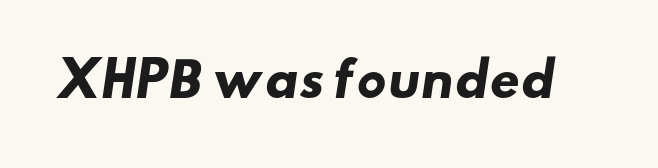
Observe the ordinary spacing: letters are neighbours, not strangers. Plain, unruled lines of type. In terms of letterform style, serifs are entirely absent. In terms of weight, the rendering is a true, heavy bold. Character widths vary here, with narrow letters taking less room than wide ones.
